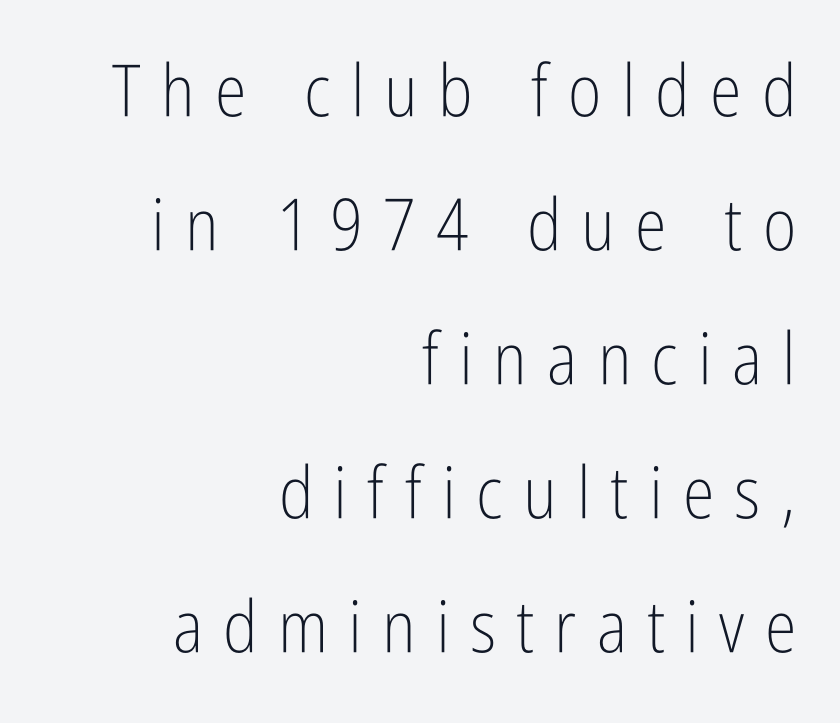
Style check: upright. Each letter's strokes conclude bluntly, with no projecting serifs. Is the block centered? No — it sits flush against the right margin. The glyphs are unaccompanied by any horizontal stroke below them.
